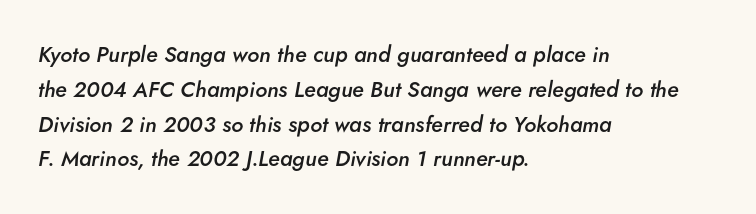
Line spacing here is normal. Heft: intermediate — a semibold. An italicized treatment has been applied to the whole sample. Quick note: underline off. The ragged edge is on the right, which tells us the setting is flush left.
